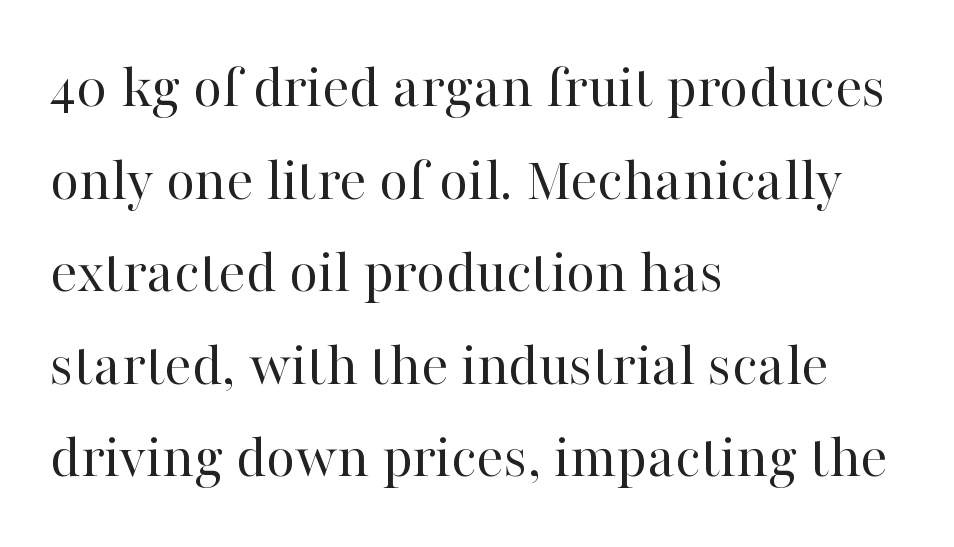
The image shows 63 px regular-weight serif type, upright; set left-aligned, normal line spacing (1.47x), normal letter spacing, not underlined; high stroke contrast and a medium x-height.
